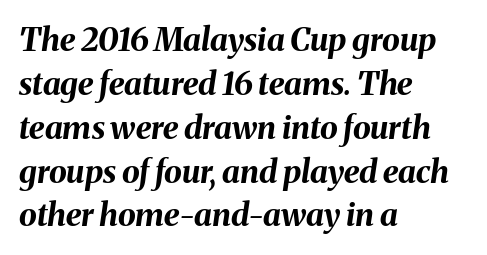
The image shows 32 px bold type, italic (leaning right); set left-aligned, normal line spacing (1.37x), normal letter spacing, not underlined; medium stroke contrast and a medium x-height.
